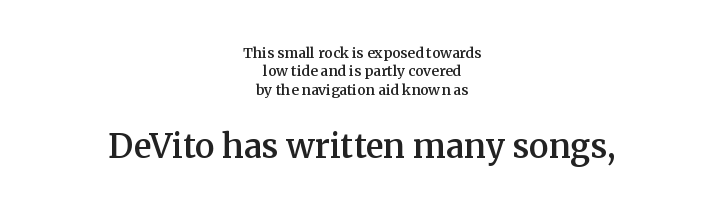
Q: Is the text bold? A: Semi-bold.
Q: Is the text italic (slanted)? A: No, it is upright.
Q: Is the typeface a serif or a sans-serif typeface? A: Serif.
Q: Is the text underlined? A: No.
Q: How is the paragraph aligned? A: Centered.
Q: Is the spacing between letters normal or unusually wide? A: Normal.
Q: Is the spacing between lines tight, normal or loose? A: Normal.
Q: Which block of text is set in a larger size, the first (top) or the second (bottom)? A: The second (bottom) one.
Q: Width (condensed, normal, or wide)? A: Normal.
Q: Stroke contrast? A: Medium.
Q: x-height? A: Medium.
Q: Monospaced? A: No.
